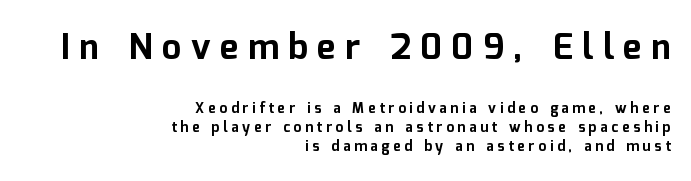
This rendering features lettering with no underline. Varying glyph widths throughout — classic text-font behaviour. The rendering uses a moderate line-height, typical for paragraphs. The face used here is a sans, in the tradition of grotesques and geometrics. Between these two stacked blocks, the higher one wins on size. The lettering holds an erect, upright posture throughout.
